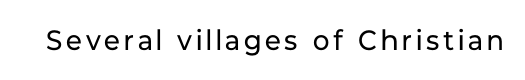
The image shows 28 px regular-weight sans-serif type, upright; set not underlined; low stroke contrast and a medium x-height.
